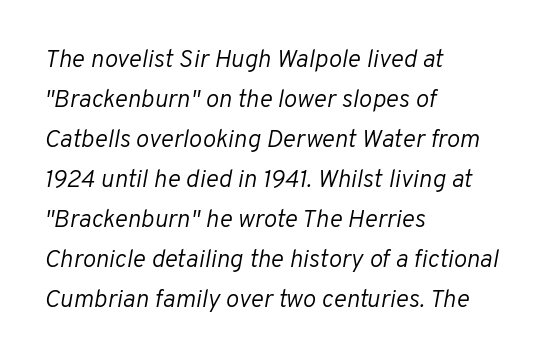
{"italic": "yes", "lean": "right", "slant_degrees": 10, "bold": "no", "underline": "no", "align": "left", "line_spacing": "normal", "line_spacing_ratio": 1.6, "letter_spacing": "normal", "letter_spacing_em": 0.0, "glyph_px": 25}
